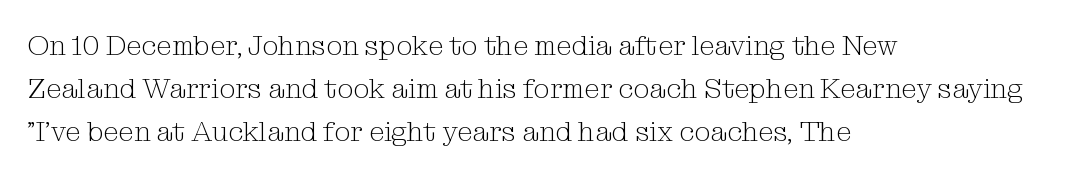
{"serif": "yes", "italic": "no", "bold": "no", "weight": "light", "width": "normal", "stroke_contrast": "medium", "x_height": "medium", "monospaced": "no", "underline": "no", "align": "left", "line_spacing": "normal", "line_spacing_ratio": 1.54, "letter_spacing": "normal", "letter_spacing_em": 0.0, "glyph_px": 28}
